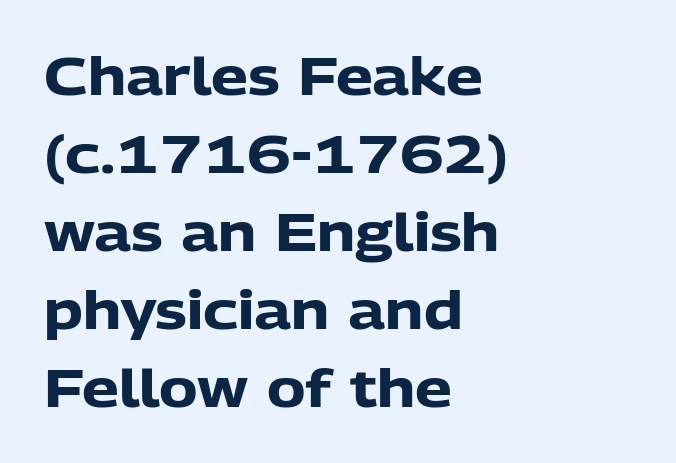
Which margin do the lines hug? The left one — the right edge is uneven. Caption: standard tracking, unaltered. The text was rendered using a sans face with plain stroke endings. Clear beneath every line of the passage. Nope, not italic — everything's standing straight. The rendering uses a bold face; every stroke is thick and dark.
